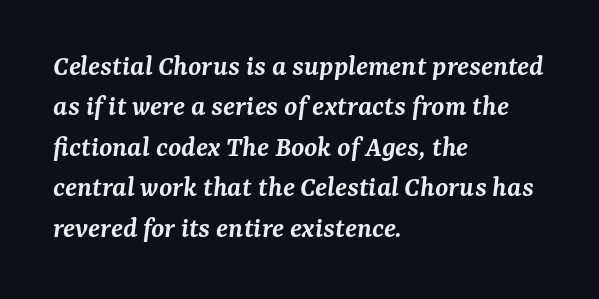
{"serif": "yes", "italic": "yes", "lean": "right", "slant_degrees": 7, "bold": "semi", "weight": "semibold", "width": "normal", "stroke_contrast": "medium", "x_height": "medium", "monospaced": "no", "underline": "no", "align": "left", "line_spacing": "normal", "line_spacing_ratio": 1.35, "letter_spacing": "normal", "letter_spacing_em": 0.0, "glyph_px": 30}
